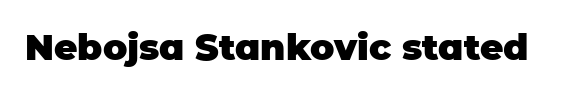
Q: Is the text bold? A: Yes.
Q: Is the text italic (slanted)? A: No, it is upright.
Q: Is the typeface a serif or a sans-serif typeface? A: Sans-serif.
Q: Is the text underlined? A: No.
Q: Is the spacing between letters normal or unusually wide? A: Normal.
Q: Width (condensed, normal, or wide)? A: Normal.
Q: Stroke contrast? A: Low.
Q: x-height? A: Large.
Q: Monospaced? A: No.
